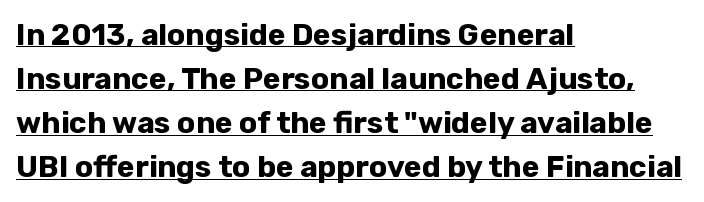
Q: Is the text bold? A: Yes.
Q: Is the text italic (slanted)? A: No, it is upright.
Q: Is the typeface a serif or a sans-serif typeface? A: Sans-serif.
Q: Is the text underlined? A: Yes.
Q: How is the paragraph aligned? A: Left-aligned.
Q: Is the spacing between letters normal or unusually wide? A: Normal.
Q: Is the spacing between lines tight, normal or loose? A: Normal.
Q: Width (condensed, normal, or wide)? A: Normal.
Q: Stroke contrast? A: Low.
Q: x-height? A: Medium.
Q: Monospaced? A: No.
